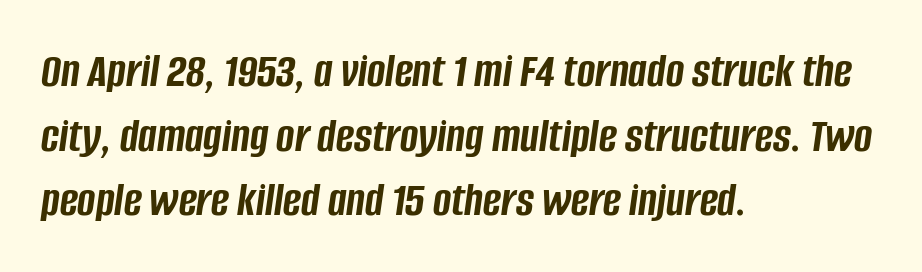
Q: Is the text bold? A: Yes.
Q: Is the text italic (slanted)? A: Yes, it leans right by about 8 degrees.
Q: Is the text underlined? A: No.
Q: How is the paragraph aligned? A: Left-aligned.
Q: Is the spacing between letters normal or unusually wide? A: Normal.
Q: Is the spacing between lines tight, normal or loose? A: Normal.
Q: Width (condensed, normal, or wide)? A: Condensed.
Q: Stroke contrast? A: Low.
Q: x-height? A: Large.
Q: Monospaced? A: No.
